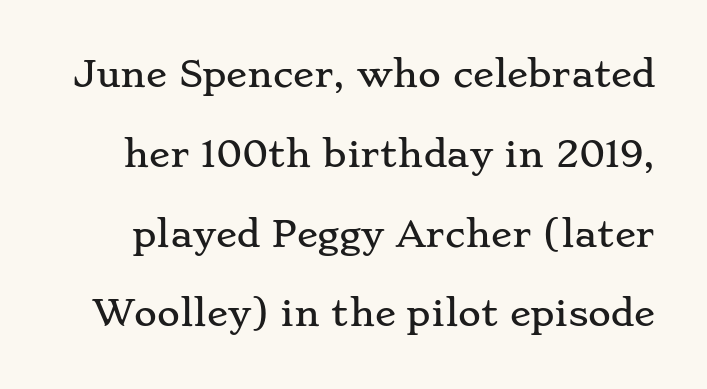
The image shows 35 px wide serif type, upright; set loose line spacing (2.28x), normal letter spacing, not underlined; low stroke contrast and a small x-height.
